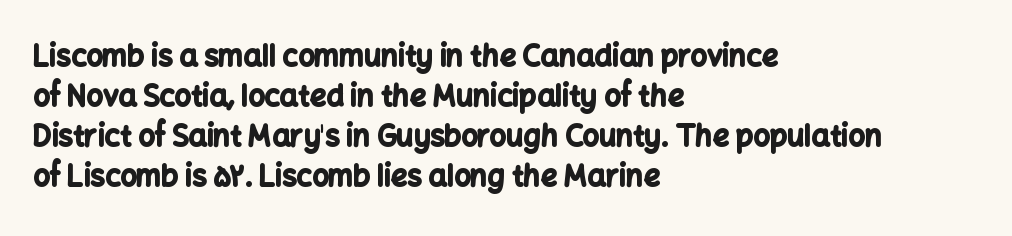
{"serif": "no", "italic": "no", "bold": "yes", "weight": "bold", "width": "normal", "stroke_contrast": "low", "x_height": "medium", "monospaced": "no", "underline": "no", "align": "left", "line_spacing": "normal", "line_spacing_ratio": 1.38, "letter_spacing": "normal", "letter_spacing_em": 0.0, "glyph_px": 29}
